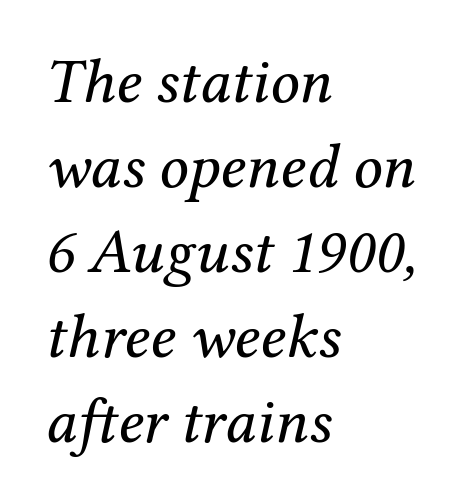
A typesetter would call this proportional, since set widths differ per character. Evenly set lines give the paragraph a standard silhouette. The text carries the slant typical of an italic or oblique font. The passage shown has conventional tracking throughout.
